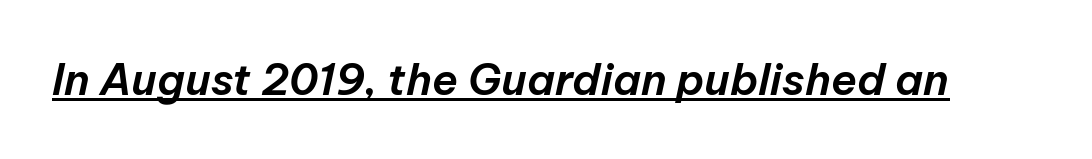
Has an underline been added? It has. The face used here is proportionally spaced, like ordinary book or web type. Compared with ordinary roman type, these characters are visibly tilted. Tracking here is standard; glyphs follow each other at the usual distance.
